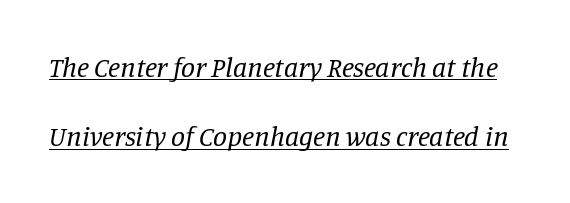
The image shows 28 px regular-weight serif type, italic (leaning right); set loose line spacing (2.48x), normal letter spacing, underlined; low stroke contrast and a large x-height.
